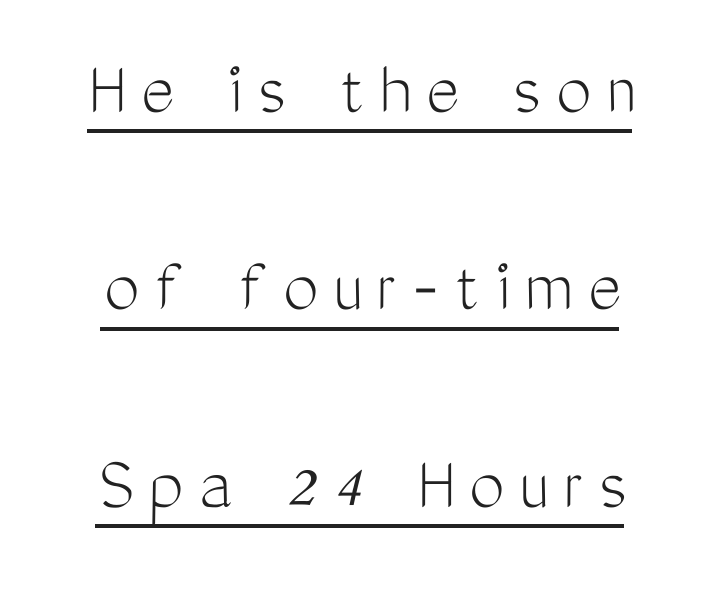
{"serif": "no", "italic": "no", "bold": "no", "weight": "light", "width": "condensed", "stroke_contrast": "medium", "x_height": "medium", "monospaced": "no", "underline": "yes", "line_spacing": "loose", "line_spacing_ratio": 2.5, "letter_spacing": "wide", "letter_spacing_em": 0.2, "glyph_px": 79}
